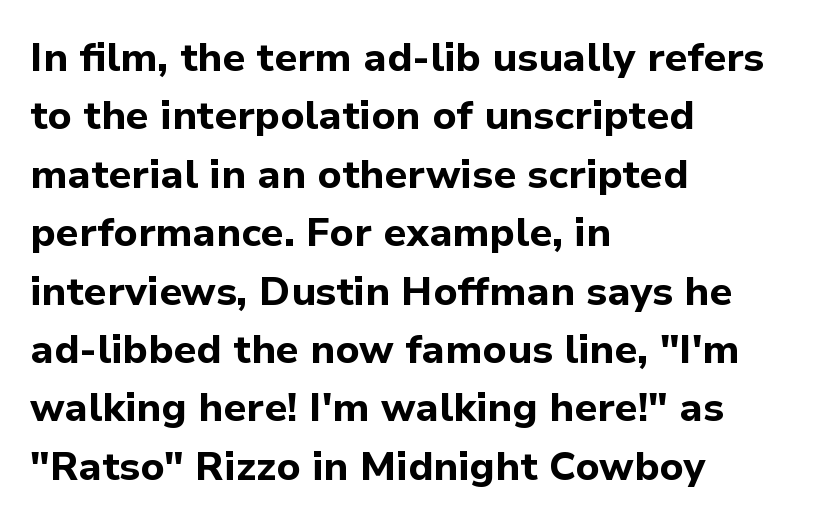
The compositor pushed each line to the left boundary. Caption: standard tracking, unaltered. A clean baseline with only descenders dipping below it. Varying glyph widths throughout — classic text-font behaviour. Reading down the column, the eye jumps a familiar distance to each next line. A dark, heavy texture on the line: the type is bold.
